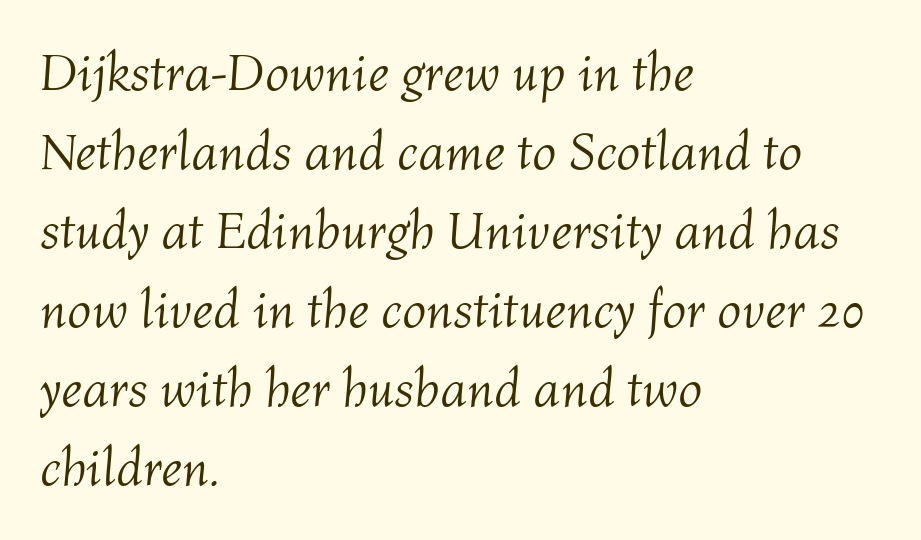
Q: Is the text bold? A: No.
Q: Is the text italic (slanted)? A: Yes, it leans right by about 4 degrees.
Q: Is the text underlined? A: No.
Q: How is the paragraph aligned? A: Left-aligned.
Q: Is the spacing between letters normal or unusually wide? A: Normal.
Q: Is the spacing between lines tight, normal or loose? A: Normal.
Q: Width (condensed, normal, or wide)? A: Normal.
Q: Stroke contrast? A: Medium.
Q: x-height? A: Medium.
Q: Monospaced? A: No.
